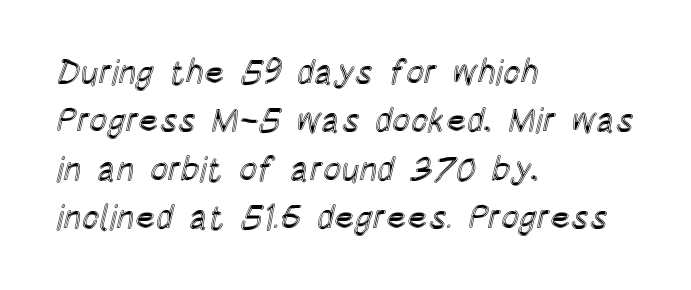
The image shows 34 px condensed type; set left-aligned, normal line spacing (1.42x), normal letter spacing, not underlined; a large x-height.
